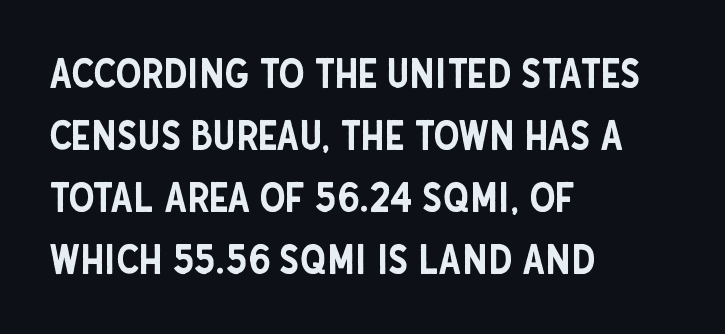
{"serif": "no", "italic": "no", "width": "condensed", "stroke_contrast": "low", "x_height": "large", "monospaced": "no", "underline": "no", "align": "left", "line_spacing": "normal", "line_spacing_ratio": 1.51, "letter_spacing": "normal", "letter_spacing_em": 0.0, "glyph_px": 41}
